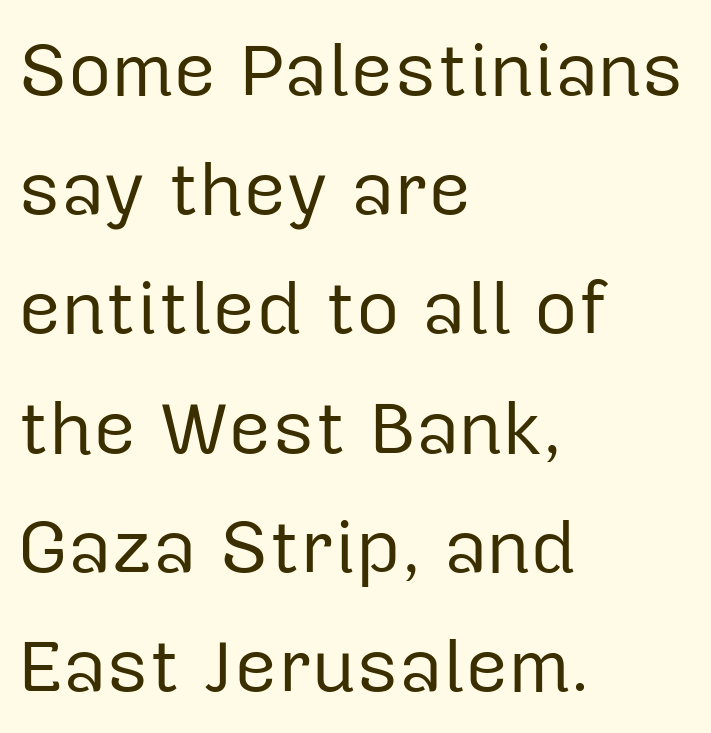
Posture: vertical. The letters advance in unequal steps, a hallmark of proportional type. Decoration check: the copy has no underline. The block of text has a typical density, with ordinary space between rows.
